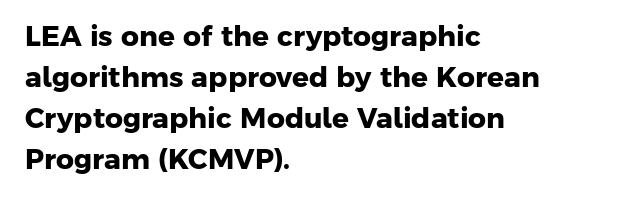
The image shows 28 px heavy sans-serif type; set left-aligned, normal line spacing (1.47x), normal letter spacing, not underlined; low stroke contrast and a medium x-height.
